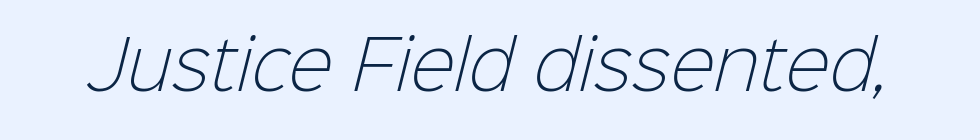
Bare-footed words on every line. Character widths vary here, with narrow letters taking less room than wide ones. Honestly, the letter spacing is just normal — you wouldn't notice it. Weight: in the light-to-regular range.
